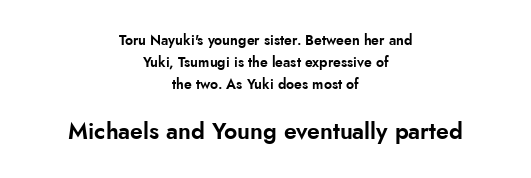
Q: Is the text italic (slanted)? A: No, it is upright.
Q: Is the text underlined? A: No.
Q: How is the paragraph aligned? A: Centered.
Q: Is the spacing between letters normal or unusually wide? A: Normal.
Q: Is the spacing between lines tight, normal or loose? A: Normal.
Q: Which block of text is set in a larger size, the first (top) or the second (bottom)? A: The second (bottom) one.
